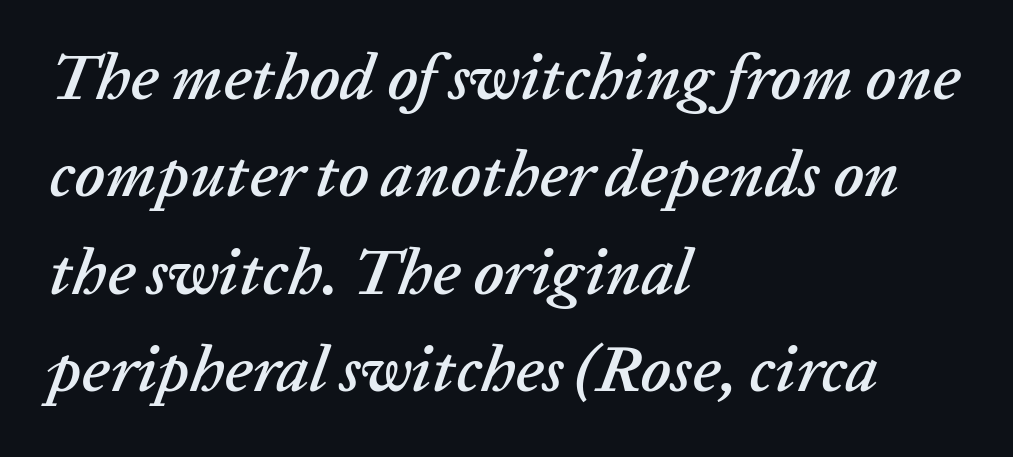
The image shows 65 px text type, italic (leaning right); set left-aligned, normal line spacing (1.5x), normal letter spacing, not underlined; low stroke contrast and a medium x-height.
